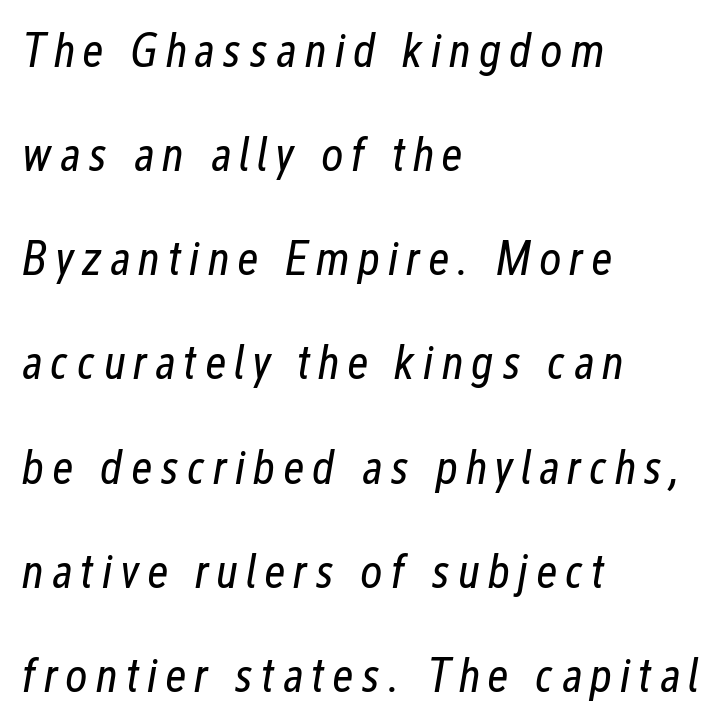
{"italic": "yes", "lean": "right", "slant_degrees": 12, "bold": "no", "weight": "regular", "width": "condensed", "stroke_contrast": "low", "x_height": "medium", "monospaced": "no", "underline": "no", "align": "left", "line_spacing": "loose", "line_spacing_ratio": 2.17, "glyph_px": 48}
